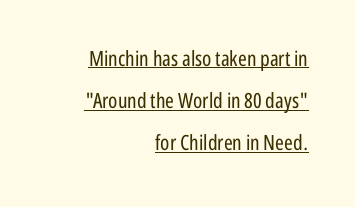
The image shows 21 px text type, upright; set right-aligned, loose line spacing (2.01x), normal letter spacing, underlined.
